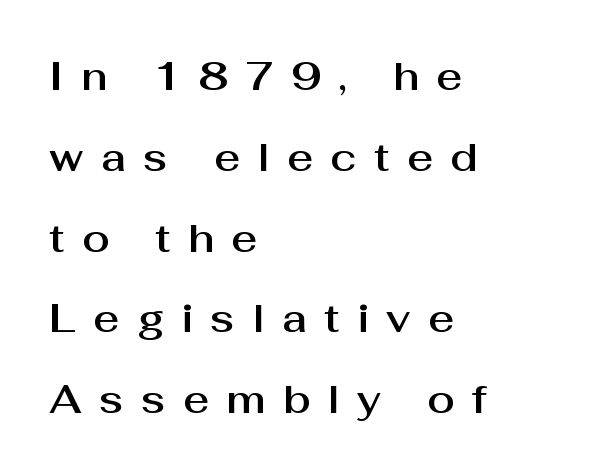
The image shows 40 px sans-serif type, upright; set left-aligned, loose line spacing (2.02x), unusually wide letter spacing (+0.43 em), not underlined; medium stroke contrast and a medium x-height.
